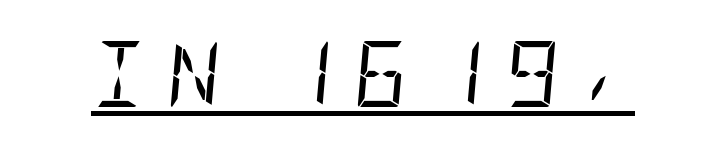
Q: Is the text bold? A: No.
Q: Is the text italic (slanted)? A: Yes, it leans right by about 5 degrees.
Q: Is the text underlined? A: Yes.
Q: Is the spacing between letters normal or unusually wide? A: Unusually wide.
Q: Width (condensed, normal, or wide)? A: Condensed.
Q: Stroke contrast? A: Low.
Q: x-height? A: Large.
